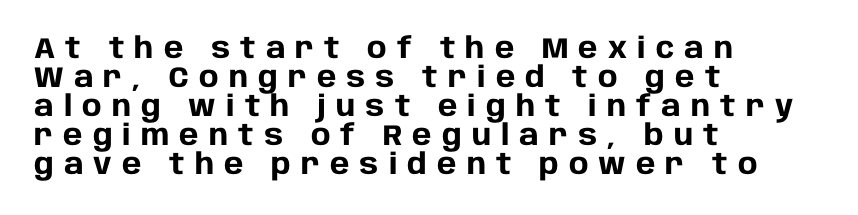
Rendered with straight, roman letterforms. The specimen omits any rule beneath the text block's lines. Short note: letters widely spaced. Visually the block forms a straight wall on the left and a jagged coastline on the right. What kind of face is this? One without serifs — a sans. Quick note: interline space is minimal.
